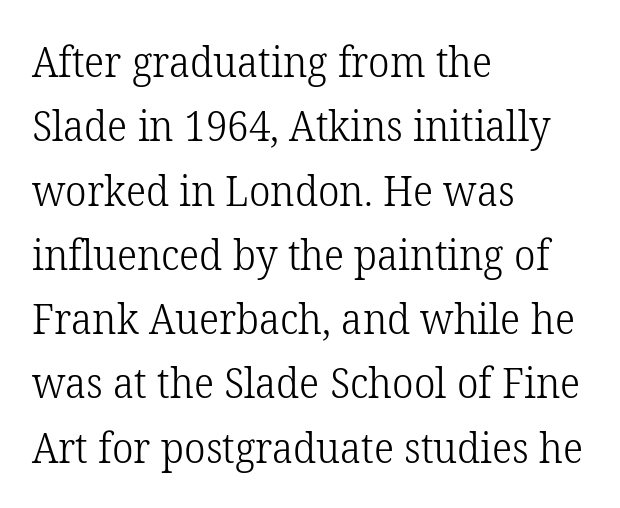
Q: Is the text bold? A: No.
Q: Is the text italic (slanted)? A: No, it is upright.
Q: Is the typeface a serif or a sans-serif typeface? A: Serif.
Q: Is the text underlined? A: No.
Q: How is the paragraph aligned? A: Left-aligned.
Q: Is the spacing between letters normal or unusually wide? A: Normal.
Q: Is the spacing between lines tight, normal or loose? A: Normal.
Q: Width (condensed, normal, or wide)? A: Normal.
Q: Stroke contrast? A: Low.
Q: x-height? A: Medium.
Q: Monospaced? A: No.
